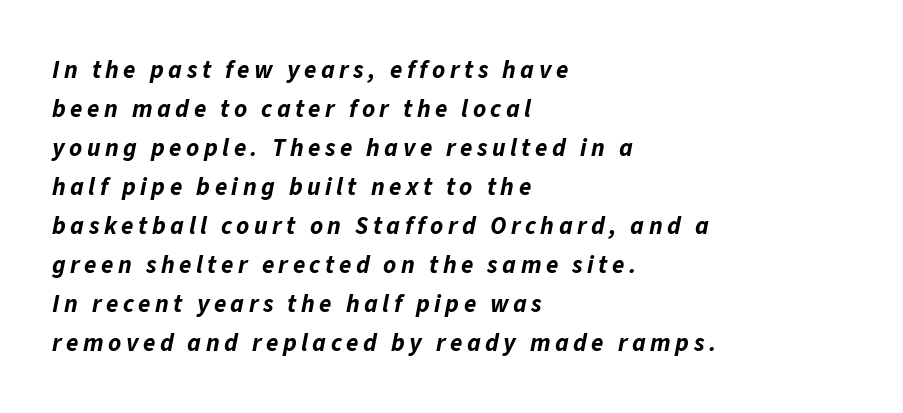
Whoever set this chose a conventional vertical rhythm. If you drew a line through each stem, it would be angled. Thick stems and heavy bowls — unmistakably bold. Left-aligned paragraph, ragged on the right. The strip under each line holds only bare page.
